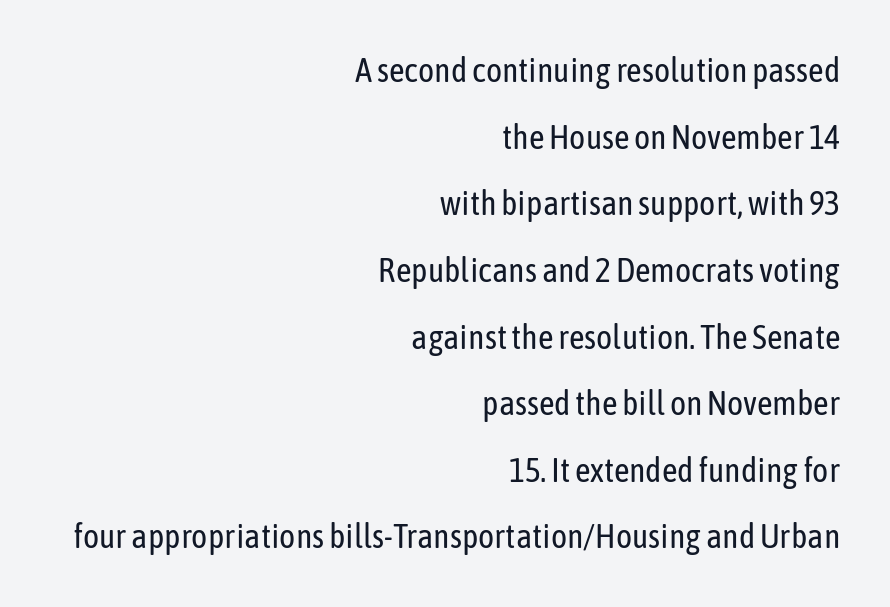
Q: Is the text bold? A: No.
Q: Is the text italic (slanted)? A: No, it is upright.
Q: Is the typeface a serif or a sans-serif typeface? A: Sans-serif.
Q: Is the text underlined? A: No.
Q: How is the paragraph aligned? A: Right-aligned.
Q: Is the spacing between letters normal or unusually wide? A: Normal.
Q: Is the spacing between lines tight, normal or loose? A: Loose.
Q: Width (condensed, normal, or wide)? A: Condensed.
Q: Stroke contrast? A: Low.
Q: x-height? A: Medium.
Q: Monospaced? A: No.
